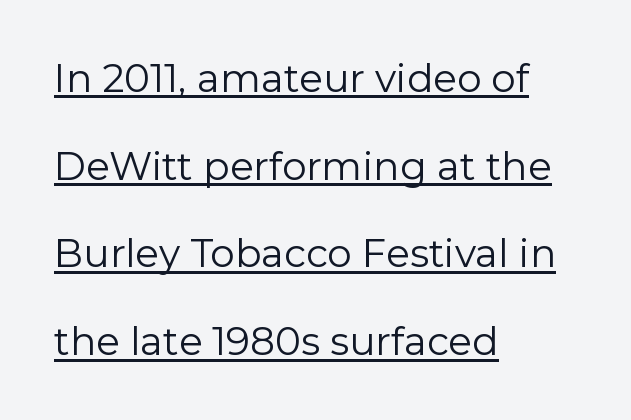
The image shows 39 px regular-weight sans-serif type, upright; set left-aligned, loose line spacing (2.25x), normal letter spacing, underlined; low stroke contrast and a medium x-height.
